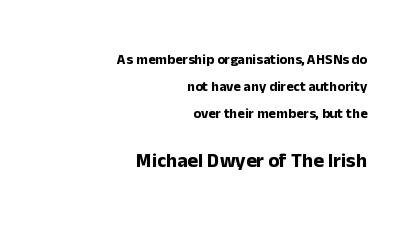
The image shows 20 px bold type, upright; set right-aligned, loose line spacing (1.93x), normal letter spacing, not underlined; the second (bottom) block is 1.43x larger.
